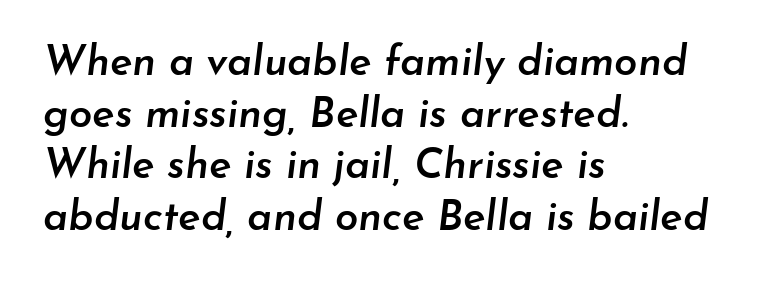
The image shows 42 px semibold type, italic (leaning right); set left-aligned, line spacing 1.23x, normal letter spacing, not underlined; low stroke contrast and a small x-height.
